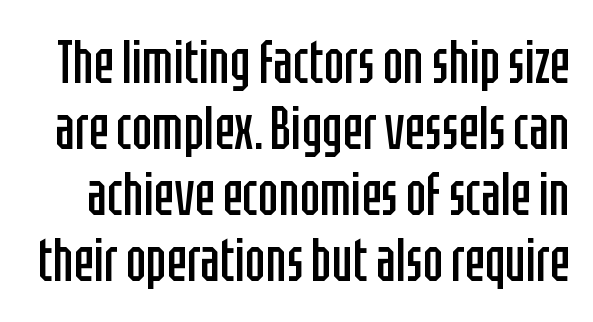
Q: Is the text bold? A: No.
Q: Is the text italic (slanted)? A: No, it is upright.
Q: Is the typeface a serif or a sans-serif typeface? A: Sans-serif.
Q: Is the text underlined? A: No.
Q: Is the spacing between letters normal or unusually wide? A: Normal.
Q: Is the spacing between lines tight, normal or loose? A: Tight.
Q: Width (condensed, normal, or wide)? A: Condensed.
Q: Stroke contrast? A: Low.
Q: x-height? A: Large.
Q: Monospaced? A: No.
